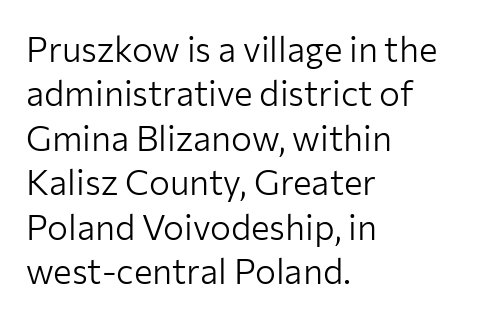
{"serif": "no", "italic": "no", "bold": "no", "weight": "light", "width": "normal", "stroke_contrast": "low", "x_height": "medium", "monospaced": "no", "underline": "no", "align": "left", "line_spacing": "normal", "line_spacing_ratio": 1.27, "letter_spacing": "normal", "letter_spacing_em": 0.0, "glyph_px": 35}
